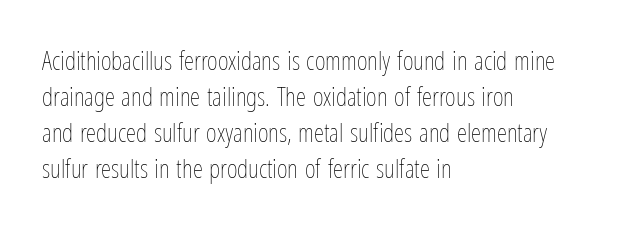
The characters are drawn with everyday or finer stroke widths. Line beginnings align vertically; line endings do not. Rule under the text: the space is simply empty. Words appear dense and cohesive because spacing is normal. Whoever set this chose a conventional vertical rhythm. Rendered with straight, roman letterforms.
